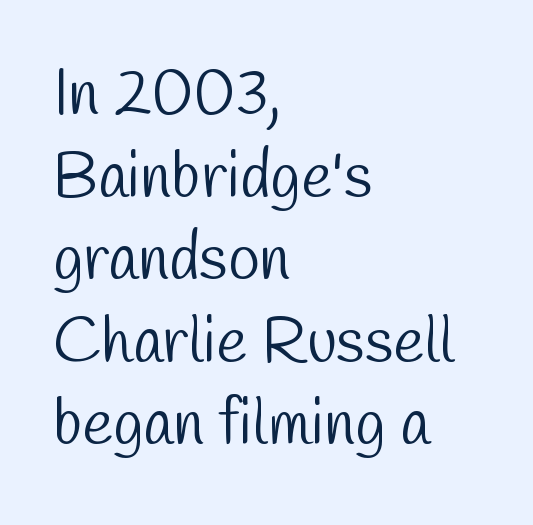
Q: Is the text bold? A: No.
Q: Is the typeface a serif or a sans-serif typeface? A: Sans-serif.
Q: Is the text underlined? A: No.
Q: How is the paragraph aligned? A: Left-aligned.
Q: Is the spacing between letters normal or unusually wide? A: Normal.
Q: Is the spacing between lines tight, normal or loose? A: Normal.
Q: Width (condensed, normal, or wide)? A: Condensed.
Q: Stroke contrast? A: Low.
Q: x-height? A: Medium.
Q: Monospaced? A: No.
